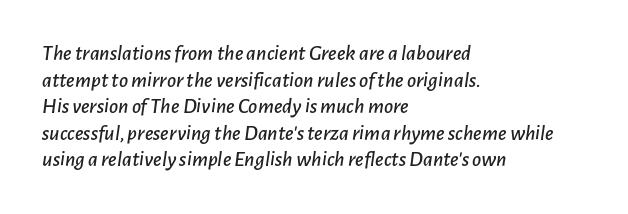
{"italic": "yes", "lean": "right", "slant_degrees": 7, "underline": "no", "align": "left", "line_spacing_ratio": 1.21, "letter_spacing": "normal", "letter_spacing_em": 0.0, "glyph_px": 22}
